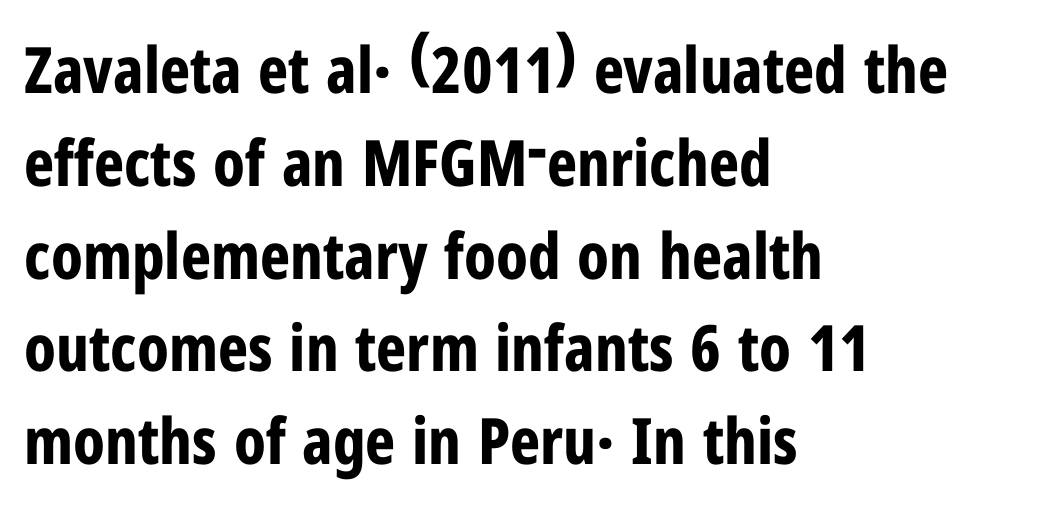
These lines keep a tight, regular rhythm from letter to letter. The rendering uses natural spacing where letterforms have individual widths. Summary of vertical rhythm: regular, with standard interline spacing. Has an underline been added? It has not.
